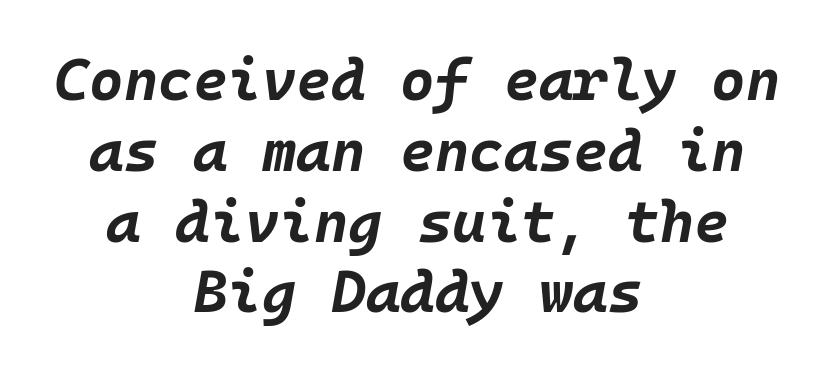
The image shows 59 px bold type, italic (leaning right), monospaced; set centered, line spacing 1.2x, normal letter spacing, not underlined; low stroke contrast and a large x-height.
